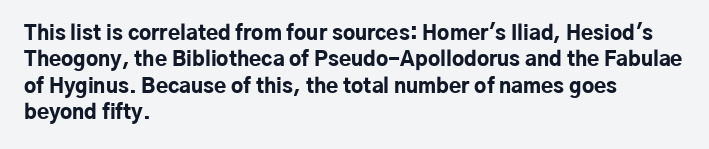
Q: Is the text bold? A: Yes.
Q: Is the text italic (slanted)? A: No, it is upright.
Q: Is the text underlined? A: No.
Q: How is the paragraph aligned? A: Left-aligned.
Q: Is the spacing between letters normal or unusually wide? A: Normal.
Q: Is the spacing between lines tight, normal or loose? A: Normal.
